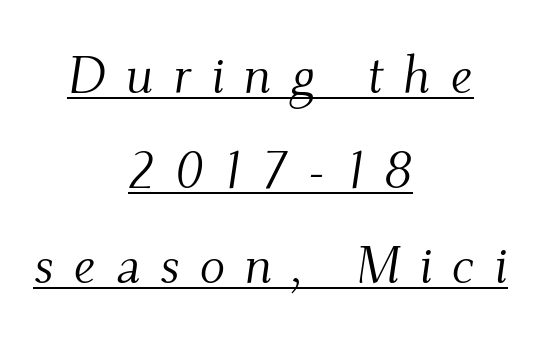
The image shows 53 px light serif type, italic (leaning right); set centered, line spacing 1.79x, unusually wide letter spacing (+0.37 em), underlined; medium stroke contrast and a small x-height.
